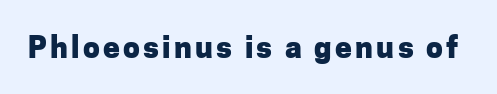
Q: Is the text bold? A: Yes.
Q: Is the text italic (slanted)? A: No, it is upright.
Q: Is the typeface a serif or a sans-serif typeface? A: Sans-serif.
Q: Is the text underlined? A: No.
Q: Width (condensed, normal, or wide)? A: Normal.
Q: Stroke contrast? A: Low.
Q: x-height? A: Medium.
Q: Monospaced? A: No.
